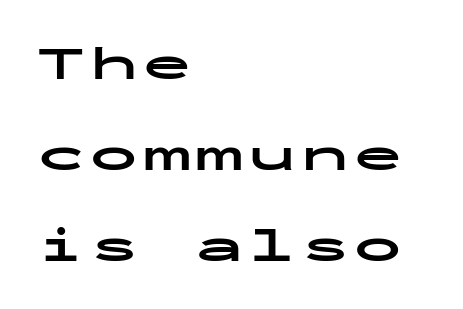
The letters stand straight up with perfectly vertical stems. A great deal of white space separates one row of letters from the next. Observe the absence of serifs on each vertical stroke in this sample. Chunky letters — that's bold for sure.
